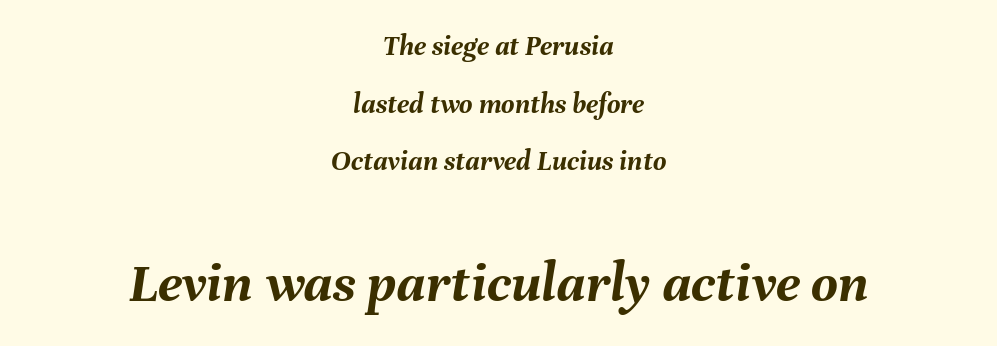
Tracking here is standard; glyphs follow each other at the usual distance. What weight is shown? A full bold with thick strokes. Layout note: lines centered. These lines were composed using italics. Two sizes are in play, and the larger belongs to the second block.
